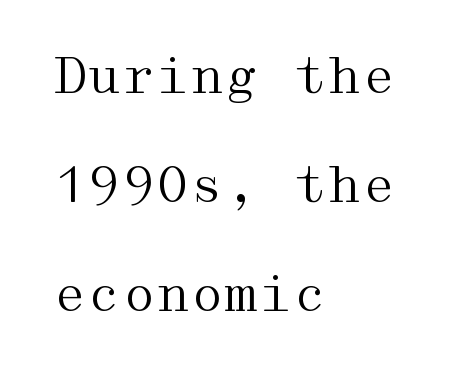
Is this a sans? No — the strokes have serifs. You could fit nearly another row in the gap between these rows. Every stem runs plumb, perpendicular to the baseline. Heft: none added — not bold. Decoration check: the copy has no underline. Nothing unusual about the tracking: characters are spaced as the font intends.
